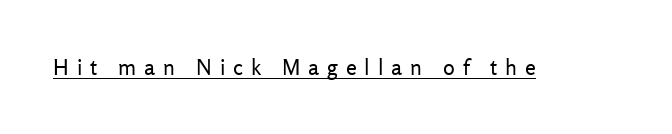
The image shows 22 px text type, upright; set unusually wide letter spacing (+0.36 em), underlined.
